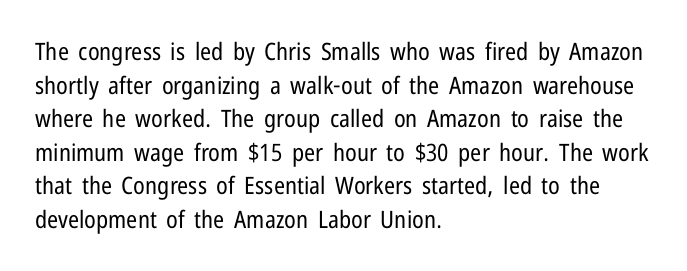
Q: Is the text bold? A: No.
Q: Is the text italic (slanted)? A: No, it is upright.
Q: Is the text underlined? A: No.
Q: How is the paragraph aligned? A: Left-aligned.
Q: Is the spacing between letters normal or unusually wide? A: Normal.
Q: Is the spacing between lines tight, normal or loose? A: Normal.
